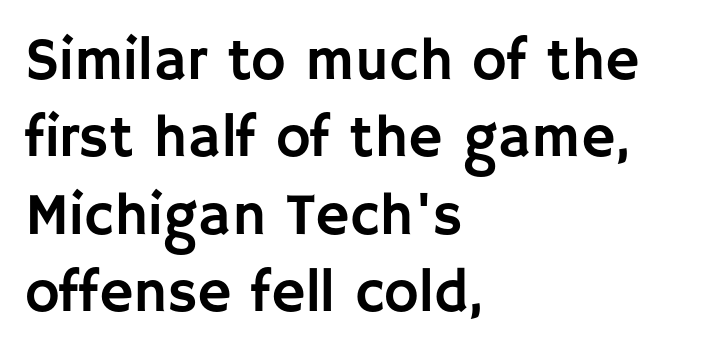
Proportional: the letters do not fall into vertical columns. Letterform terminals end flat and unadorned throughout the passage. The leading is moderate, giving the passage an even texture. Here the glyphs are tracked normally, forming tight word shapes. No word sits above an underline. The type sits square on the baseline with zero lean.
